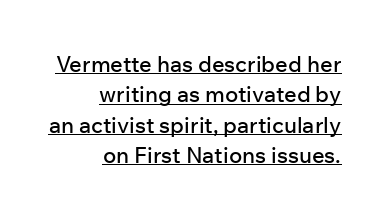
Q: Is the text italic (slanted)? A: No, it is upright.
Q: Is the text underlined? A: Yes.
Q: How is the paragraph aligned? A: Right-aligned.
Q: Is the spacing between letters normal or unusually wide? A: Normal.
Q: Is the spacing between lines tight, normal or loose? A: Normal.
